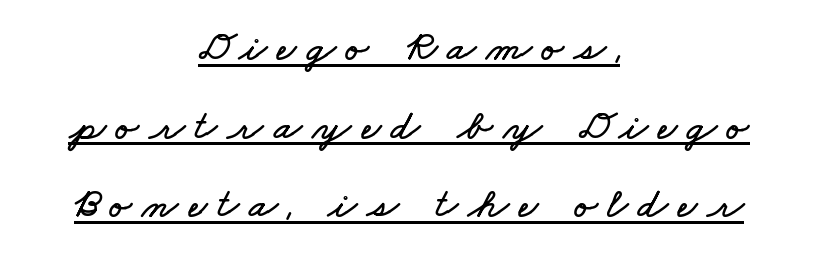
{"width": "wide", "stroke_contrast": "low", "x_height": "small", "monospaced": "no", "underline": "yes", "align": "center", "line_spacing_ratio": 1.87, "letter_spacing": "wide", "letter_spacing_em": 0.24, "glyph_px": 42}
